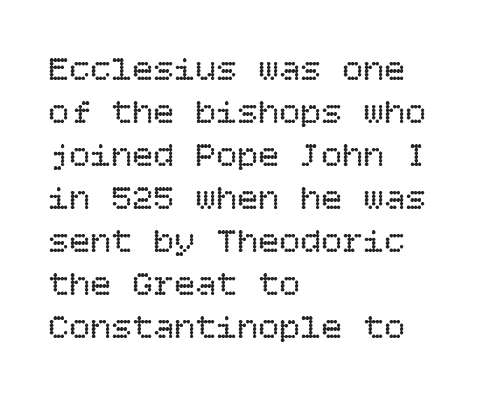
Between one letter and the next there's only the usual sliver of space. The lines in this sample share a left origin and differ only in where they stop. This rendering features lettering with no underline. The typesetting does not lean heavy: it is not bold. These lines were composed using upright roman letters.
